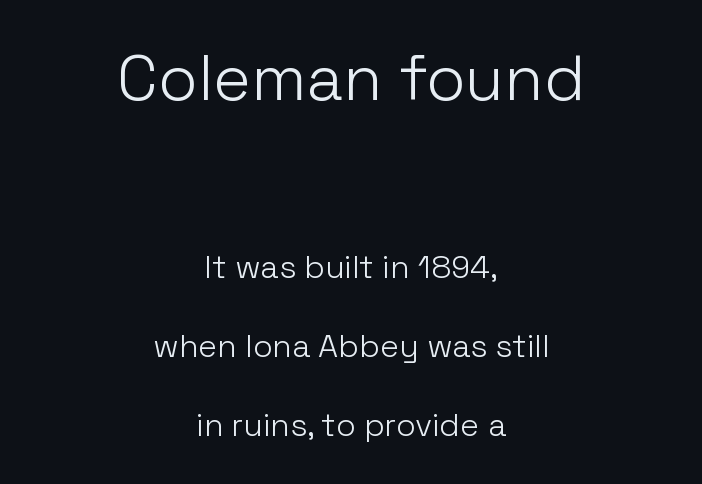
The image shows 64 px light sans-serif type, upright; set centered, loose line spacing (2.47x), normal letter spacing, not underlined; the first (top) block is 2.0x larger; low stroke contrast and a medium x-height.
